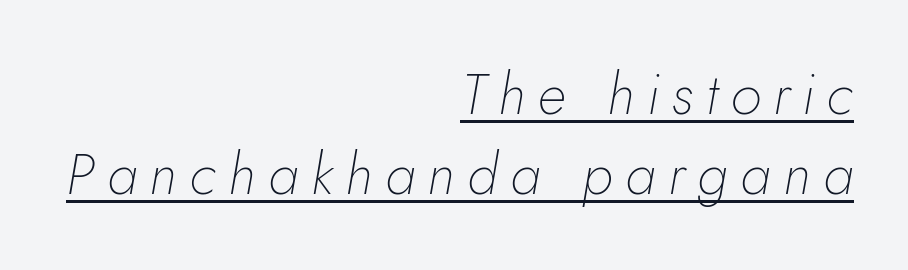
The tracking jumps out immediately: characters are airy and widely separated. Compared with a flush-left layout, this one pins lines to the opposite, right side. Each new line begins a customary step beneath the previous one. Decoration check: the copy is underlined.
